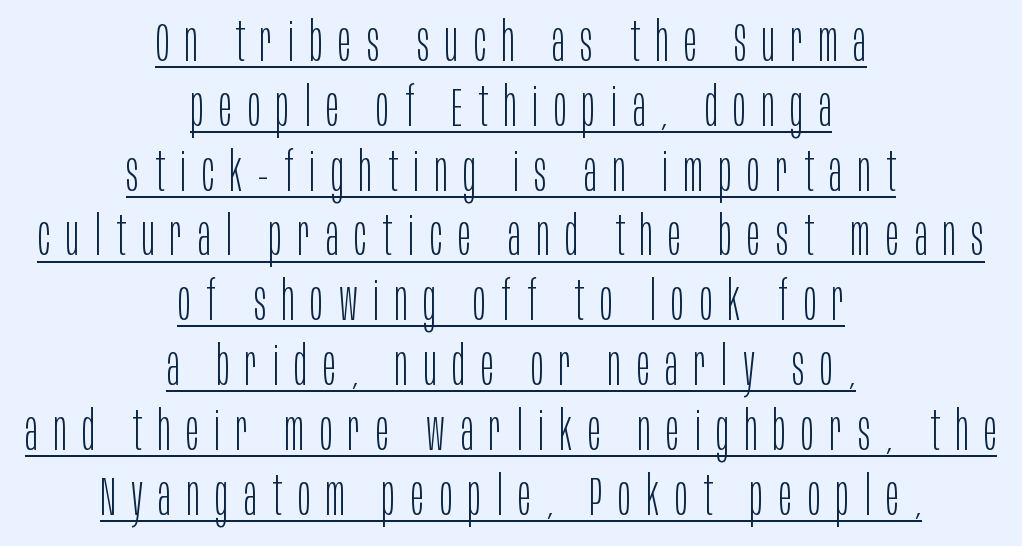
{"serif": "no", "italic": "no", "bold": "no", "weight": "light", "width": "condensed", "stroke_contrast": "low", "x_height": "large", "monospaced": "no", "underline": "yes", "align": "center", "line_spacing_ratio": 1.2, "letter_spacing": "wide", "letter_spacing_em": 0.29, "glyph_px": 54}
